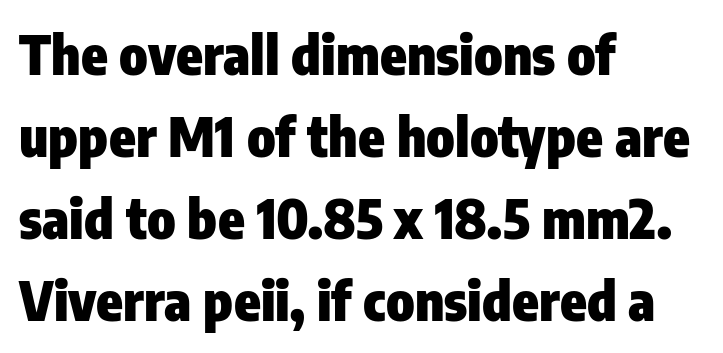
The gaps between neighbouring characters are ordinary and unremarkable. The passage shown is typed in a proportional face where columns would drift. Serif or sans? Sans — the stroke terminals are bare. Compared with typical paragraphs, the rows here are spaced about the same.
